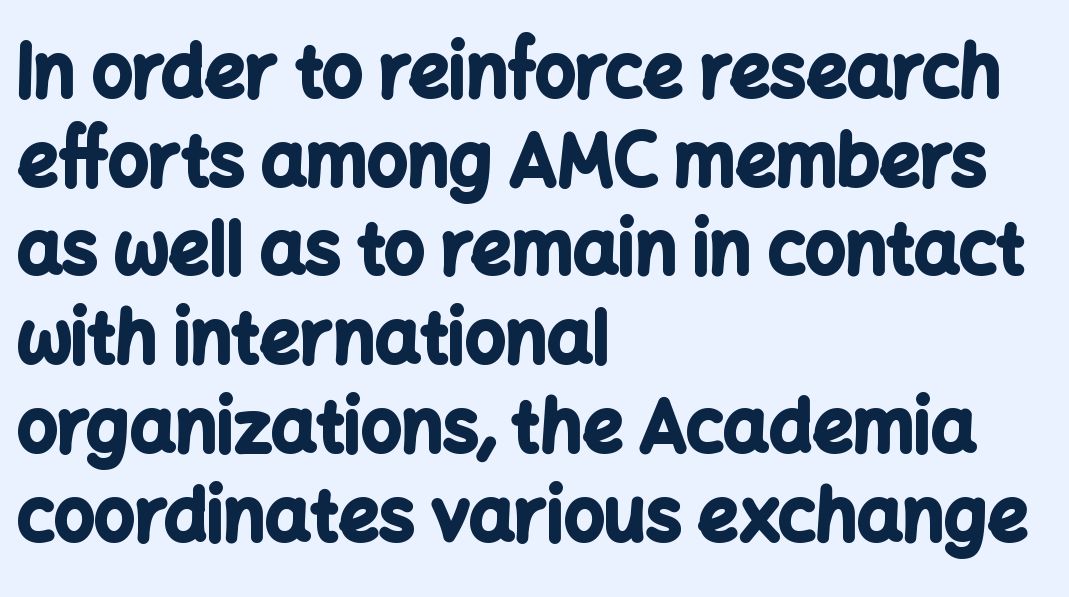
The image shows 71 px bold sans-serif type, upright; set left-aligned, normal line spacing (1.25x), normal letter spacing, not underlined; low stroke contrast and a medium x-height.
